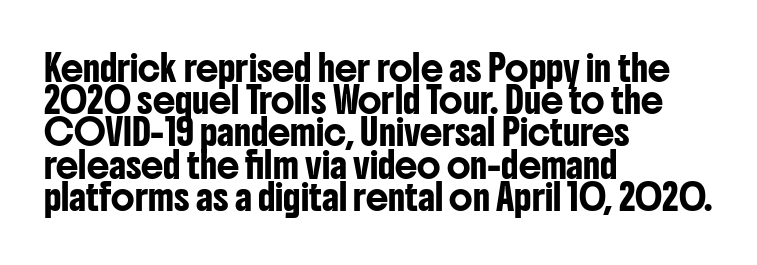
Q: Is the text italic (slanted)? A: No, it is upright.
Q: Is the text underlined? A: No.
Q: How is the paragraph aligned? A: Left-aligned.
Q: Is the spacing between letters normal or unusually wide? A: Normal.
Q: Is the spacing between lines tight, normal or loose? A: Normal.
